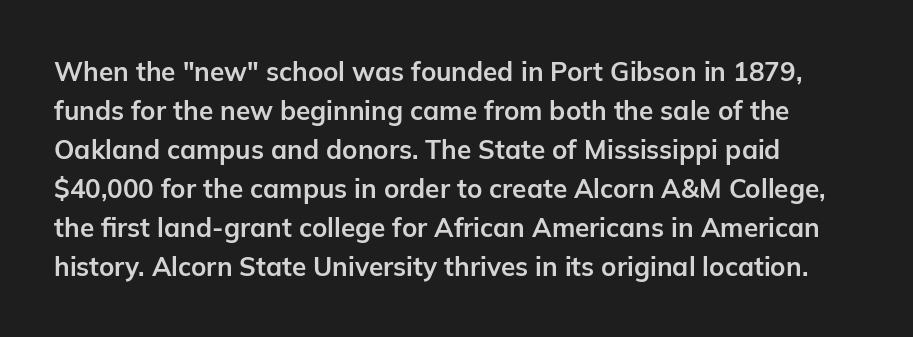
The image shows 26 px bold type, upright; set normal line spacing (1.5x), normal letter spacing, not underlined.
